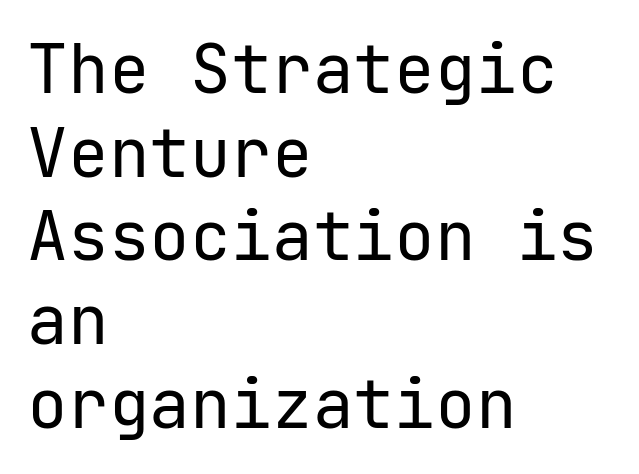
{"serif": "no", "italic": "no", "bold": "no", "weight": "regular", "width": "normal", "stroke_contrast": "low", "x_height": "medium", "monospaced": "yes", "underline": "no", "align": "left", "line_spacing_ratio": 1.23, "letter_spacing": "normal", "letter_spacing_em": 0.0, "glyph_px": 68}
